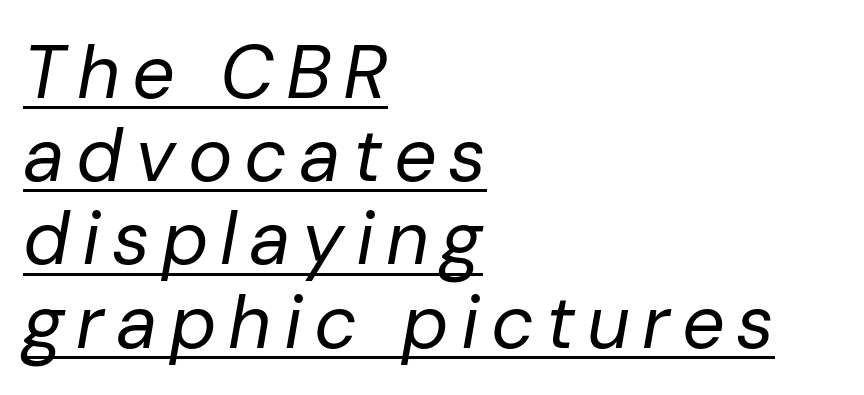
{"italic": "yes", "lean": "right", "slant_degrees": 10, "bold": "no", "weight": "regular", "width": "normal", "stroke_contrast": "low", "x_height": "medium", "monospaced": "no", "underline": "yes", "align": "left", "line_spacing": "tight", "line_spacing_ratio": 1.11, "glyph_px": 75}
